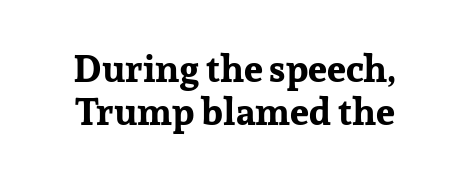
The image shows 38 px bold serif type, upright; set centered, tight line spacing (1.13x), normal letter spacing, not underlined; low stroke contrast and a medium x-height.
